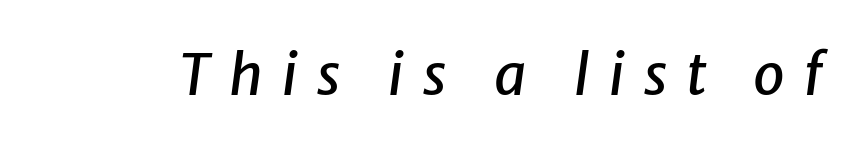
The image shows 57 px text type, italic (leaning right); set unusually wide letter spacing (+0.32 em), not underlined; low stroke contrast and a medium x-height.
